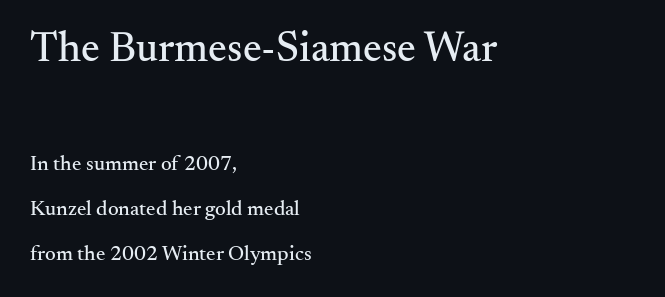
Do the characters align in a grid? No, the font is proportional. Whoever set this chose breathing room over compactness in the vertical rhythm. Italic? Not at all — the glyphs are vertical. Yep, those are serifs on the letters. Caption: upper text group enlarged, lower text group reduced.
